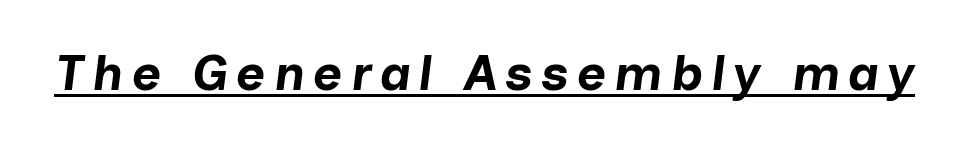
Q: Is the text bold? A: Yes.
Q: Is the text italic (slanted)? A: Yes, it leans right by about 7 degrees.
Q: Is the text underlined? A: Yes.
Q: Width (condensed, normal, or wide)? A: Normal.
Q: Stroke contrast? A: Low.
Q: x-height? A: Medium.
Q: Monospaced? A: No.
